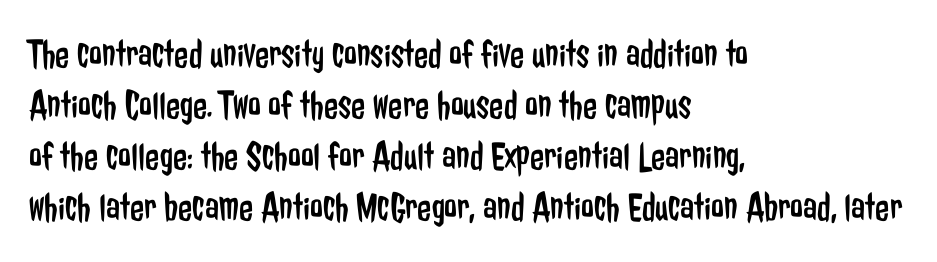
Q: Is the text bold? A: No.
Q: Is the text italic (slanted)? A: No, it is upright.
Q: Is the typeface a serif or a sans-serif typeface? A: Sans-serif.
Q: Is the text underlined? A: No.
Q: How is the paragraph aligned? A: Left-aligned.
Q: Is the spacing between letters normal or unusually wide? A: Normal.
Q: Width (condensed, normal, or wide)? A: Condensed.
Q: Stroke contrast? A: Low.
Q: x-height? A: Medium.
Q: Monospaced? A: No.
